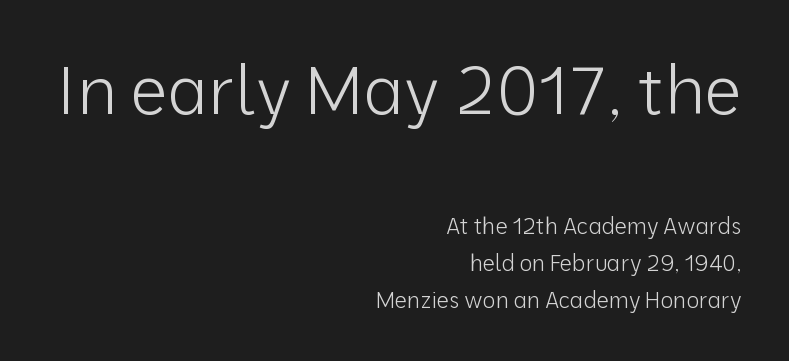
The letters in the upper block stand taller than those in the block below. Short note: letters normally spaced. Students, observe: this is what conventionally led text looks like. Do the characters align in a grid? No, the font is proportional.
